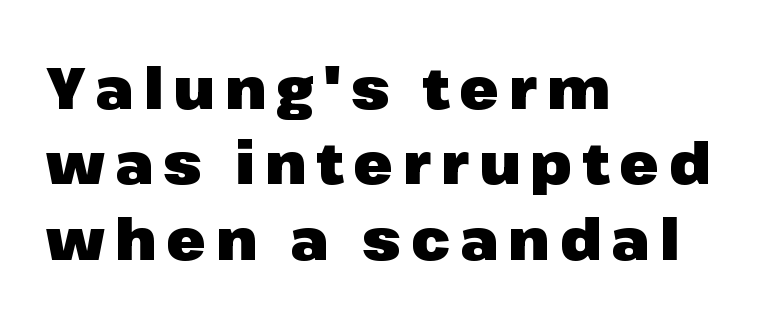
The image shows 58 px heavy sans-serif type, upright; set left-aligned, normal line spacing (1.3x), not underlined; low stroke contrast and a medium x-height.
